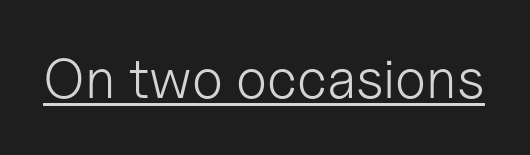
Nothing heavy about these letters — not bold at all. Grotesque or geometric, the face here clearly has no serifs. The lettering holds an erect, upright posture throughout. There is no visible air inserted between adjacent glyphs. The face used here appears with an underline applied.
